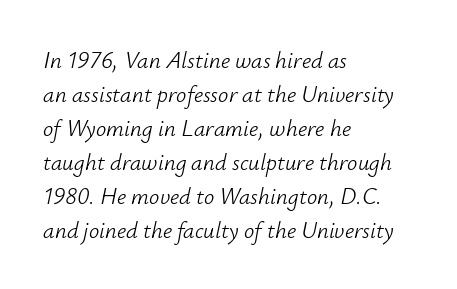
{"italic": "yes", "lean": "right", "slant_degrees": 12, "bold": "no", "underline": "no", "align": "left", "line_spacing": "normal", "line_spacing_ratio": 1.48, "letter_spacing": "normal", "letter_spacing_em": 0.0, "glyph_px": 23}
